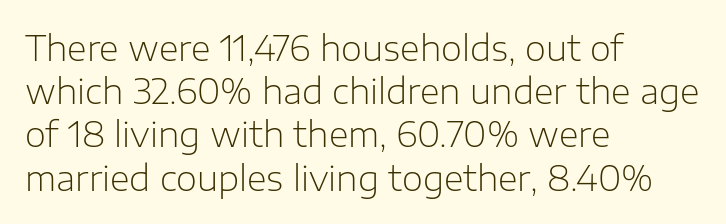
The image shows 34 px light sans-serif type, upright; set left-aligned, normal line spacing (1.27x), normal letter spacing, not underlined; low stroke contrast and a medium x-height.
